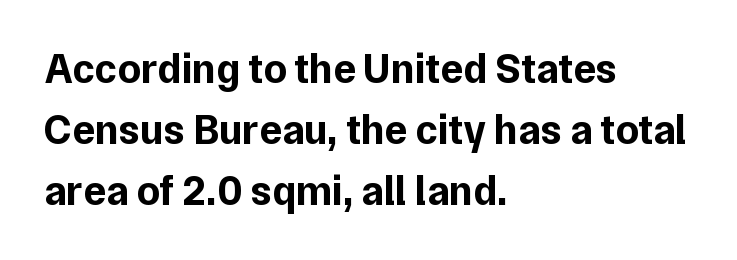
{"serif": "no", "italic": "no", "bold": "yes", "weight": "bold", "width": "normal", "stroke_contrast": "low", "x_height": "medium", "monospaced": "no", "underline": "no", "align": "left", "line_spacing": "normal", "line_spacing_ratio": 1.45, "letter_spacing": "normal", "letter_spacing_em": 0.0, "glyph_px": 42}
